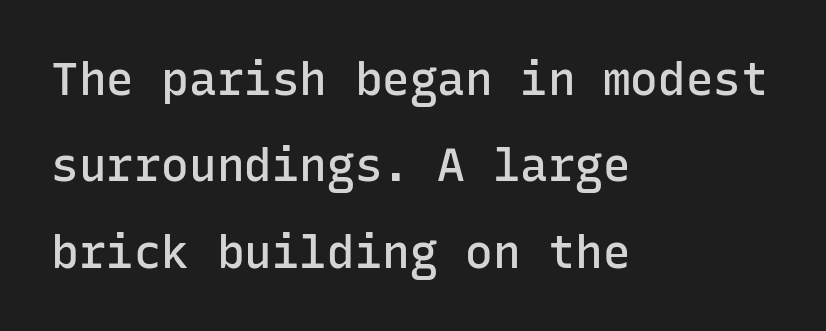
{"serif": "no", "italic": "no", "bold": "semi", "weight": "semibold", "width": "normal", "stroke_contrast": "low", "x_height": "medium", "monospaced": "yes", "underline": "no", "align": "left", "line_spacing_ratio": 1.88, "letter_spacing": "normal", "letter_spacing_em": 0.0, "glyph_px": 46}
